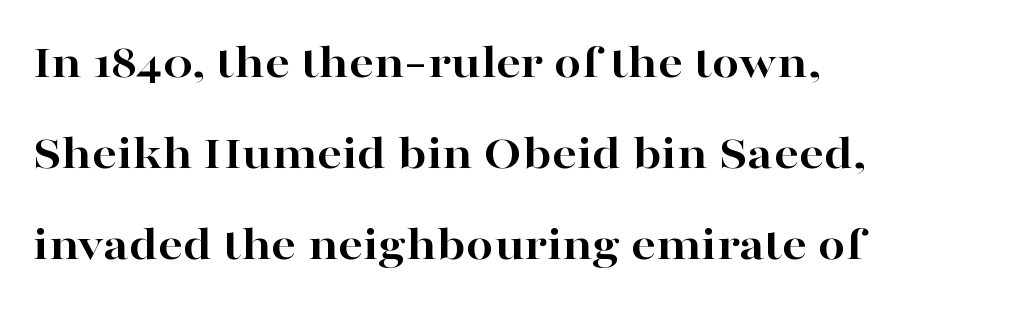
{"serif": "yes", "italic": "no", "bold": "yes", "weight": "bold", "width": "wide", "stroke_contrast": "high", "x_height": "medium", "monospaced": "no", "underline": "no", "align": "left", "line_spacing_ratio": 1.86, "letter_spacing": "normal", "letter_spacing_em": 0.0, "glyph_px": 49}
